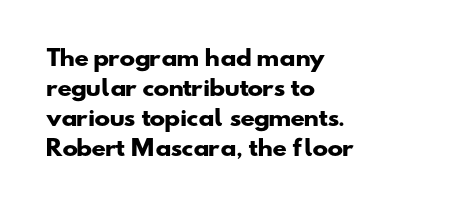
Vertical spacing — default. Strokes here are thick enough to call this a true bold. A typesetter would call this zero additional tracking. The glyphs are unaccompanied by any horizontal stroke below them.
